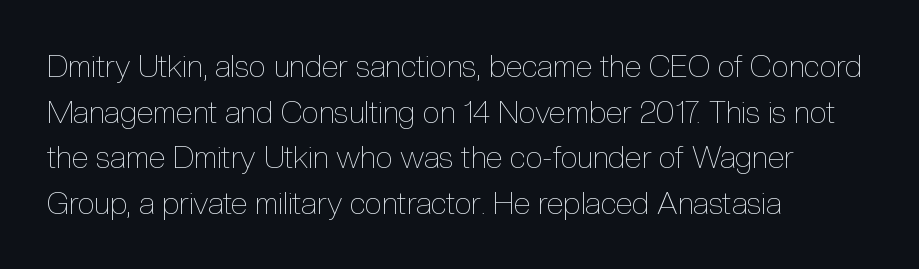
Q: Is the text bold? A: No.
Q: Is the text italic (slanted)? A: No, it is upright.
Q: Is the text underlined? A: No.
Q: How is the paragraph aligned? A: Left-aligned.
Q: Is the spacing between letters normal or unusually wide? A: Normal.
Q: Is the spacing between lines tight, normal or loose? A: Normal.
Q: Width (condensed, normal, or wide)? A: Condensed.
Q: x-height? A: Medium.
Q: Monospaced? A: No.
